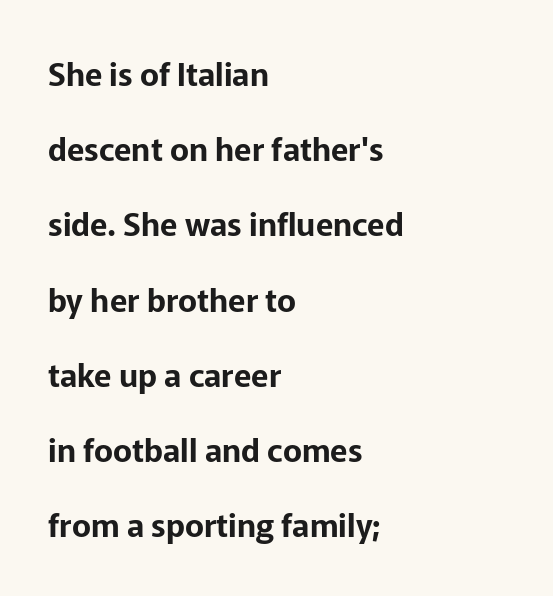
{"serif": "no", "italic": "no", "width": "normal", "stroke_contrast": "low", "x_height": "medium", "monospaced": "no", "underline": "no", "align": "left", "line_spacing": "loose", "line_spacing_ratio": 2.35, "letter_spacing": "normal", "letter_spacing_em": 0.0, "glyph_px": 32}
